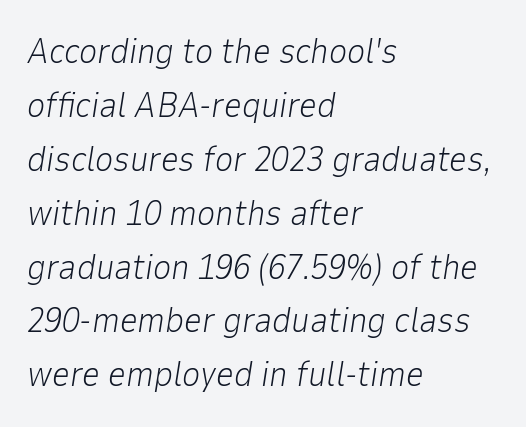
The image shows 35 px light type, italic (leaning right); set left-aligned, normal line spacing (1.54x), normal letter spacing, not underlined; low stroke contrast and a medium x-height.
